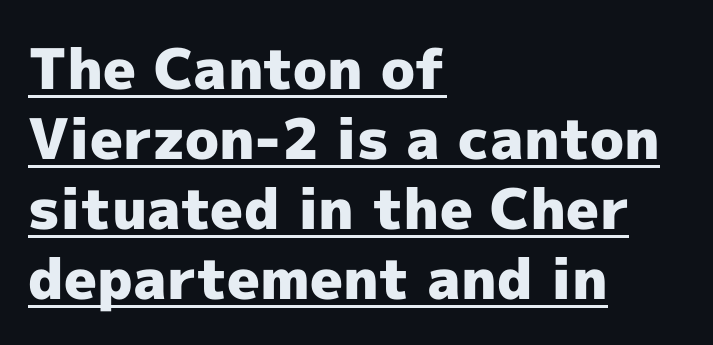
Caption: lettering with a line underneath. This sample has the flowing, uneven cadence of proportional lettering. Caption: multi-line text, flush left, ragged right. When letters stand straight like this, we call the style roman or upright. Caption: standard tracking, unaltered.
